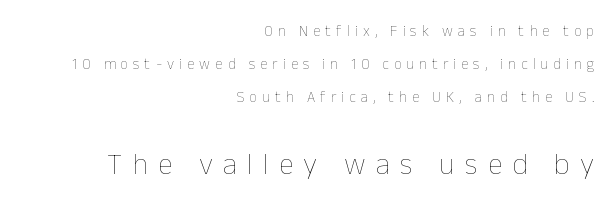
Glance below the letters and you will spot only blank space. A typesetter would call this heavily tracked-out type. Compare the two chunks: the lower has the greater cap height. This is the regular roman posture of the typeface. Looks like regular typesetting: each glyph gets only the width it needs.
